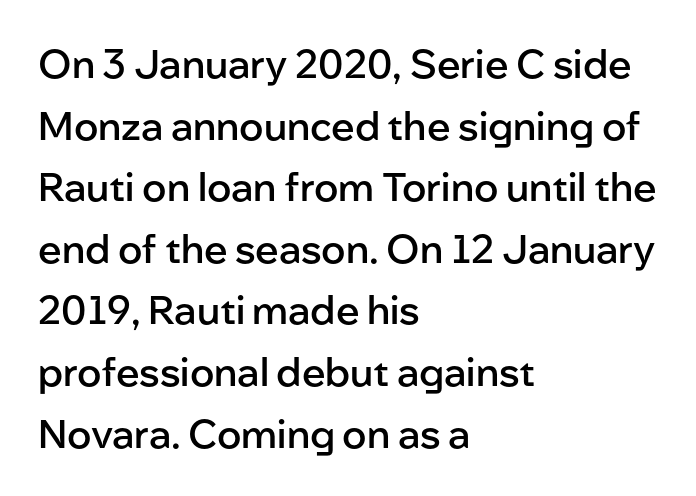
Q: Is the text bold? A: Semi-bold.
Q: Is the text italic (slanted)? A: No, it is upright.
Q: Is the typeface a serif or a sans-serif typeface? A: Sans-serif.
Q: Is the text underlined? A: No.
Q: How is the paragraph aligned? A: Left-aligned.
Q: Is the spacing between letters normal or unusually wide? A: Normal.
Q: Is the spacing between lines tight, normal or loose? A: Normal.
Q: Width (condensed, normal, or wide)? A: Normal.
Q: Stroke contrast? A: Low.
Q: x-height? A: Medium.
Q: Monospaced? A: No.
